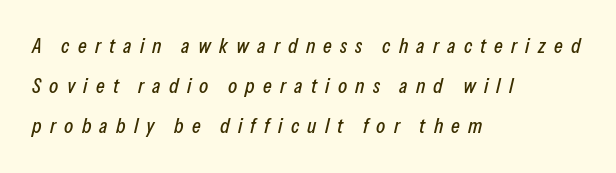
The image shows 21 px text type, italic (leaning right); set left-aligned, loose line spacing (1.91x), unusually wide letter spacing (+0.39 em), not underlined.
